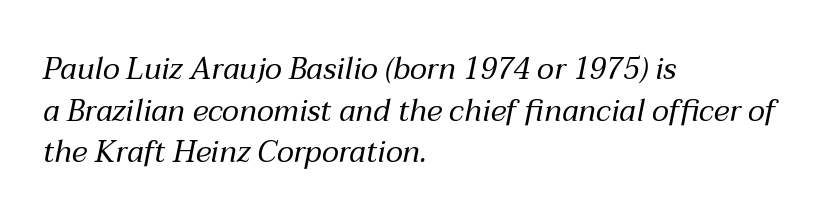
Q: Is the text bold? A: No.
Q: Is the text italic (slanted)? A: Yes, it leans right by about 12 degrees.
Q: Is the text underlined? A: No.
Q: How is the paragraph aligned? A: Left-aligned.
Q: Is the spacing between letters normal or unusually wide? A: Normal.
Q: Is the spacing between lines tight, normal or loose? A: Normal.
Q: Width (condensed, normal, or wide)? A: Normal.
Q: Stroke contrast? A: Medium.
Q: x-height? A: Medium.
Q: Monospaced? A: No.
